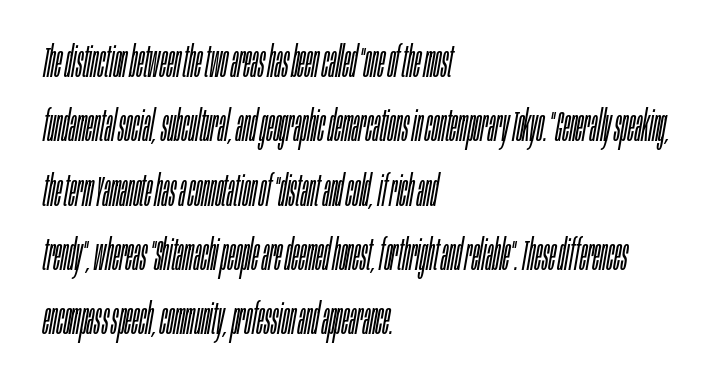
Q: Is the text bold? A: No.
Q: Is the text italic (slanted)? A: Yes, it leans right by about 10 degrees.
Q: Is the text underlined? A: No.
Q: How is the paragraph aligned? A: Left-aligned.
Q: Is the spacing between letters normal or unusually wide? A: Normal.
Q: Is the spacing between lines tight, normal or loose? A: Normal.
Q: Width (condensed, normal, or wide)? A: Condensed.
Q: Stroke contrast? A: Low.
Q: x-height? A: Large.
Q: Monospaced? A: No.
